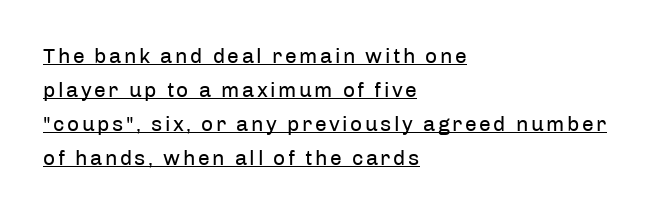
The image shows 21 px text type, upright; set left-aligned, normal line spacing (1.62x), underlined.
